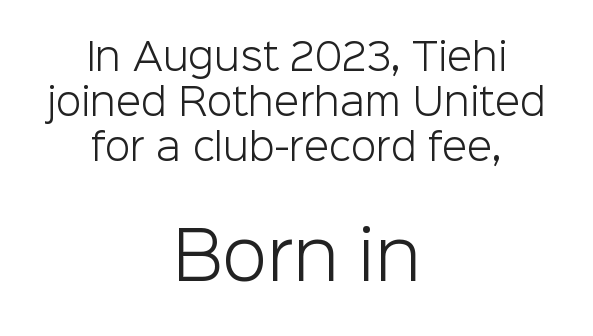
Layout note: lines centered. Which chunk is bigger? The second one — the bottom block dwarfs the top. Letters rest on an invisible, unmarked baseline. A typesetter would call this zero additional tracking. A roman cut, with each character standing at attention. Do the characters align in a grid? No, the font is proportional.
